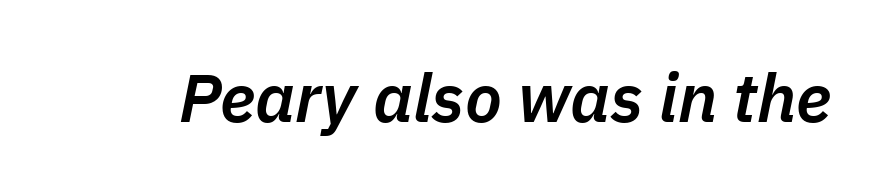
The image shows 68 px semibold type, italic (leaning right); set normal letter spacing, not underlined; low stroke contrast and a medium x-height.
